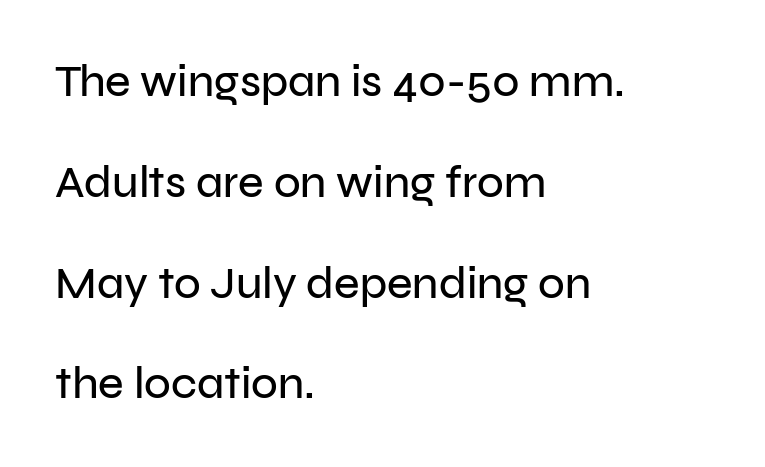
{"serif": "no", "italic": "no", "width": "normal", "stroke_contrast": "low", "x_height": "medium", "monospaced": "no", "underline": "no", "align": "left", "line_spacing": "loose", "line_spacing_ratio": 2.29, "letter_spacing": "normal", "letter_spacing_em": 0.0, "glyph_px": 44}
